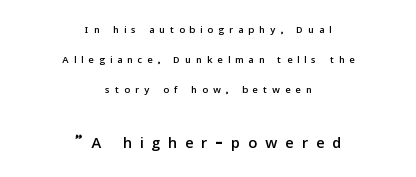
{"italic": "no", "underline": "no", "align": "center", "line_spacing": "loose", "line_spacing_ratio": 2.15, "letter_spacing": "wide", "letter_spacing_em": 0.38, "larger_block": "second", "size_ratio": 1.57, "glyph_px": 22}
